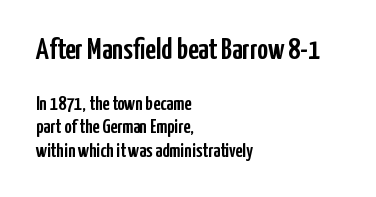
Does the lettering tilt? It doesn't — this is upright. Character widths vary here, with narrow letters taking less room than wide ones. Bare-footed words on every line. Grotesque or geometric, the face here clearly has no serifs.
